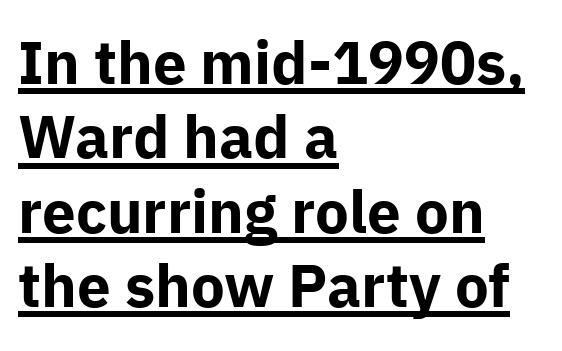
Q: Is the text bold? A: Yes.
Q: Is the text italic (slanted)? A: No, it is upright.
Q: Is the typeface a serif or a sans-serif typeface? A: Sans-serif.
Q: Is the text underlined? A: Yes.
Q: How is the paragraph aligned? A: Left-aligned.
Q: Is the spacing between letters normal or unusually wide? A: Normal.
Q: Width (condensed, normal, or wide)? A: Normal.
Q: Stroke contrast? A: Low.
Q: x-height? A: Medium.
Q: Monospaced? A: No.
